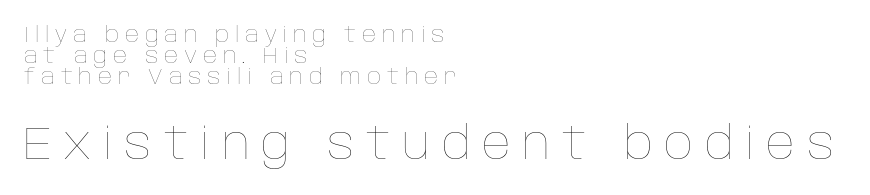
Q: Is the text bold? A: No.
Q: Is the text italic (slanted)? A: No, it is upright.
Q: Is the text underlined? A: No.
Q: How is the paragraph aligned? A: Left-aligned.
Q: Is the spacing between letters normal or unusually wide? A: Unusually wide.
Q: Is the spacing between lines tight, normal or loose? A: Tight.
Q: Which block of text is set in a larger size, the first (top) or the second (bottom)? A: The second (bottom) one.
Q: Width (condensed, normal, or wide)? A: Normal.
Q: Stroke contrast? A: Low.
Q: x-height? A: Large.
Q: Monospaced? A: No.
